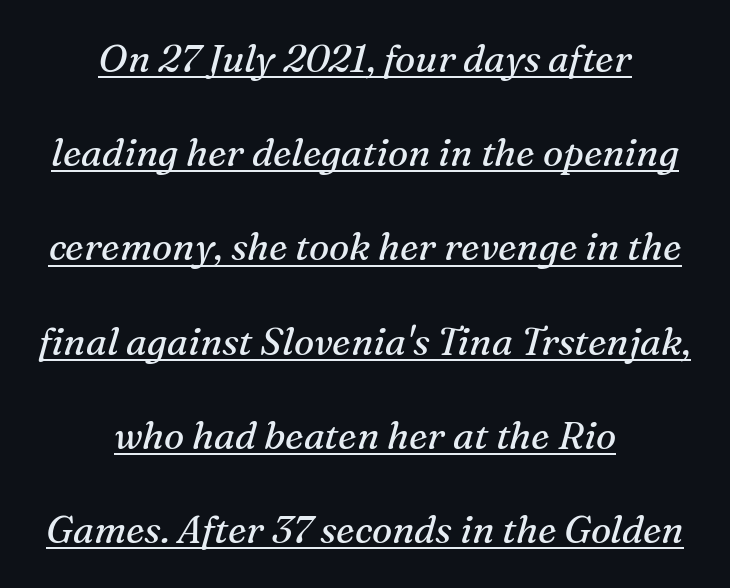
Q: Is the text bold? A: No.
Q: Is the text italic (slanted)? A: Yes, it leans right by about 16 degrees.
Q: Is the typeface a serif or a sans-serif typeface? A: Serif.
Q: Is the text underlined? A: Yes.
Q: How is the paragraph aligned? A: Centered.
Q: Is the spacing between letters normal or unusually wide? A: Normal.
Q: Is the spacing between lines tight, normal or loose? A: Loose.
Q: Width (condensed, normal, or wide)? A: Normal.
Q: Stroke contrast? A: Medium.
Q: x-height? A: Medium.
Q: Monospaced? A: No.
